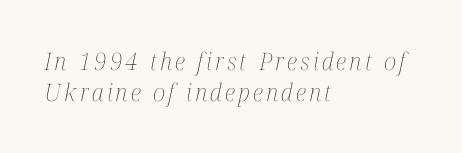
Q: Is the text bold? A: No.
Q: Is the text italic (slanted)? A: Yes, it leans right by about 12 degrees.
Q: Is the text underlined? A: No.
Q: How is the paragraph aligned? A: Left-aligned.
Q: Is the spacing between lines tight, normal or loose? A: Normal.
